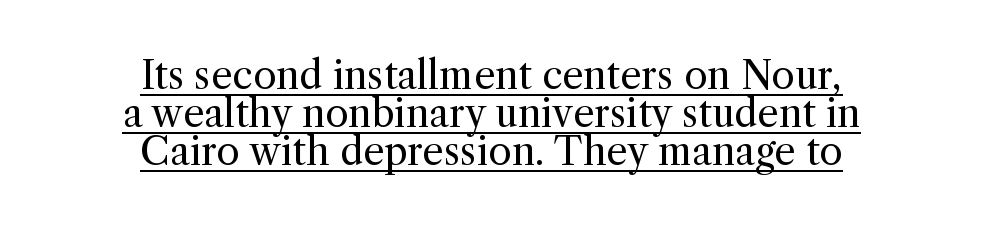
Whoever set this chose condensed vertical rhythm over breathing room. Tracking value appears to be zero — textbook default spacing. The rendered words wear a rule along their underside. This rendering employs a face with finishing strokes, i.e., a serif. This reads as an unemphasized weight, regular at the heaviest.
